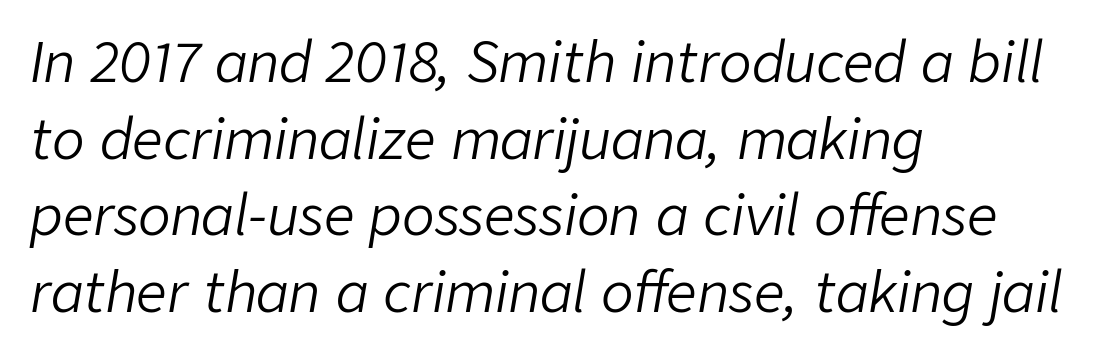
The image shows 54 px light type, italic (leaning right); set left-aligned, normal line spacing (1.42x), normal letter spacing, not underlined; low stroke contrast and a medium x-height.
